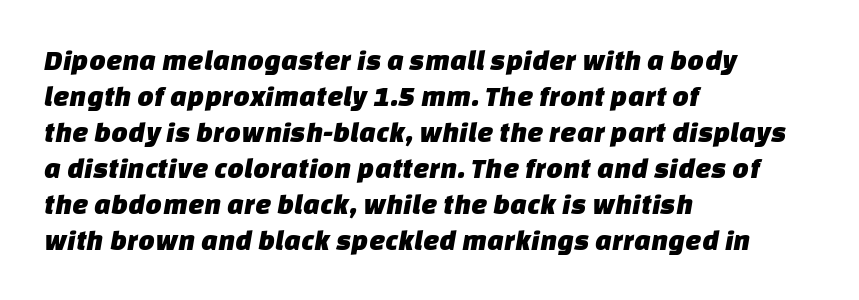
This is sans-serif lettering, the kind often seen on screens and signage. The space beneath each line is pristine and unruled. Here the designer chose a conventional face with non-uniform glyph widths. The text block is weighted toward the left margin, trailing off unevenly rightward. Words appear dense and cohesive because spacing is normal.
